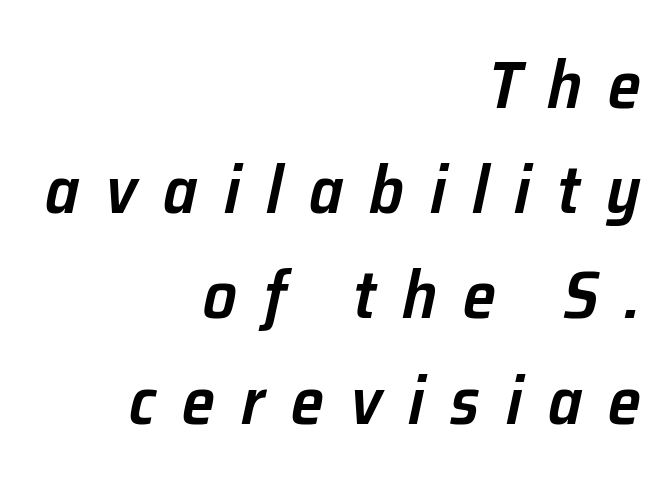
Q: Is the text bold? A: Semi-bold.
Q: Is the text italic (slanted)? A: Yes, it leans right by about 12 degrees.
Q: Is the text underlined? A: No.
Q: How is the paragraph aligned? A: Right-aligned.
Q: Is the spacing between letters normal or unusually wide? A: Unusually wide.
Q: Is the spacing between lines tight, normal or loose? A: Normal.
Q: Width (condensed, normal, or wide)? A: Normal.
Q: Stroke contrast? A: Low.
Q: x-height? A: Medium.
Q: Monospaced? A: No.
